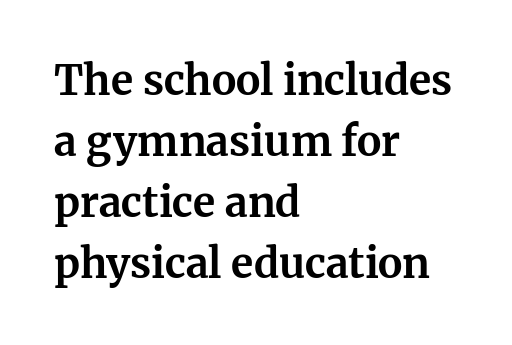
{"serif": "yes", "italic": "no", "bold": "yes", "weight": "bold", "width": "normal", "stroke_contrast": "medium", "x_height": "medium", "monospaced": "no", "underline": "no", "align": "left", "line_spacing": "normal", "line_spacing_ratio": 1.49, "letter_spacing": "normal", "letter_spacing_em": 0.0, "glyph_px": 41}
